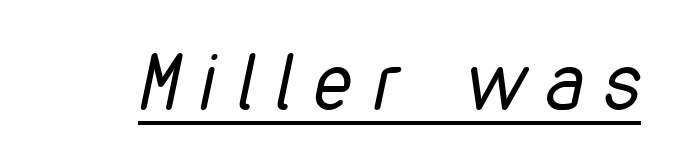
{"italic": "yes", "lean": "right", "slant_degrees": 12, "bold": "no", "weight": "regular", "width": "condensed", "stroke_contrast": "low", "x_height": "medium", "monospaced": "no", "underline": "yes", "letter_spacing": "wide", "letter_spacing_em": 0.27, "glyph_px": 77}
